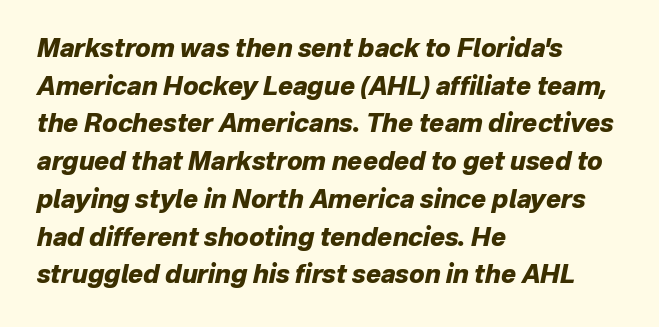
The setting favours the left margin, as ordinary paragraphs usually do. The face used here has the dense, thick strokes of a bold. Default kerning and tracking; the words read as compact shapes. The space between consecutive lines is moderate. Descender tails drop into unmarked territory.
